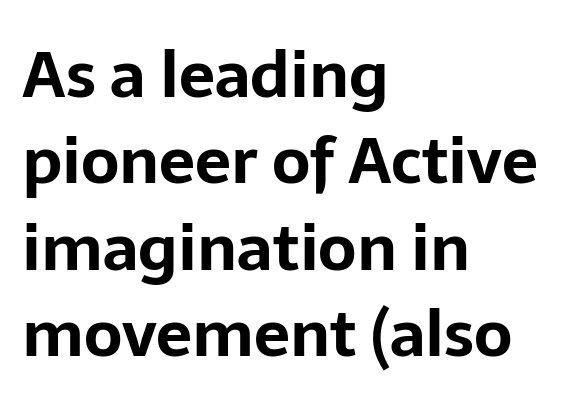
{"serif": "no", "italic": "no", "bold": "yes", "weight": "bold", "width": "normal", "stroke_contrast": "low", "x_height": "medium", "monospaced": "no", "underline": "no", "align": "left", "line_spacing": "normal", "line_spacing_ratio": 1.35, "letter_spacing": "normal", "letter_spacing_em": 0.0, "glyph_px": 64}
